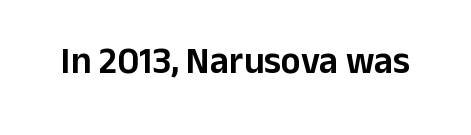
Spacing between characters is what you'd get straight out of the box. Just letters on the line, the space beneath them empty. This rendering employs a face without finishing strokes, i.e., a sans-serif. Each letter keeps its own natural width here, so spacing adapts to shape. Quick note: not italic, upright.
